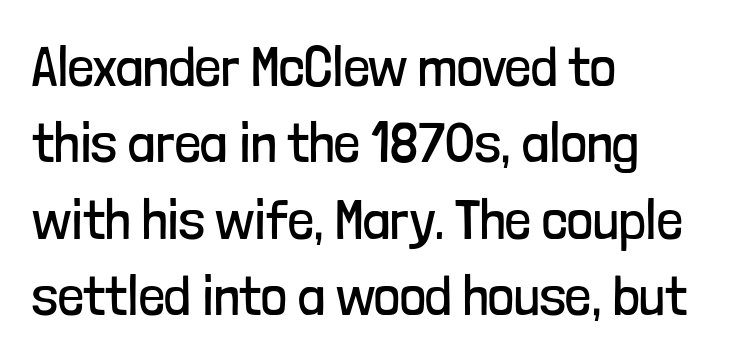
{"serif": "no", "italic": "no", "bold": "no", "weight": "regular", "width": "condensed", "stroke_contrast": "low", "x_height": "medium", "monospaced": "no", "underline": "no", "align": "left", "line_spacing": "normal", "line_spacing_ratio": 1.34, "letter_spacing": "normal", "letter_spacing_em": 0.0, "glyph_px": 57}
